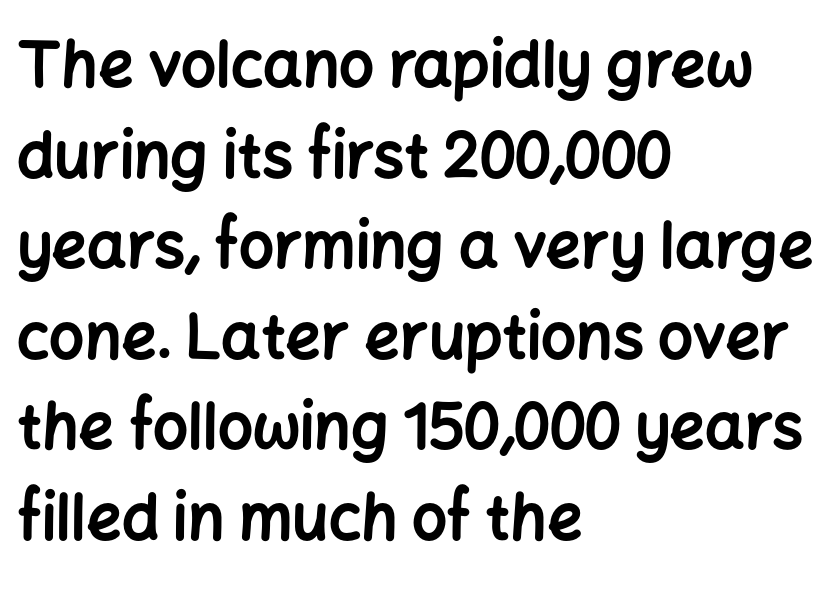
{"serif": "no", "italic": "no", "bold": "yes", "weight": "bold", "width": "normal", "stroke_contrast": "low", "x_height": "medium", "monospaced": "no", "underline": "no", "align": "left", "line_spacing": "normal", "line_spacing_ratio": 1.46, "letter_spacing": "normal", "letter_spacing_em": 0.0, "glyph_px": 62}
